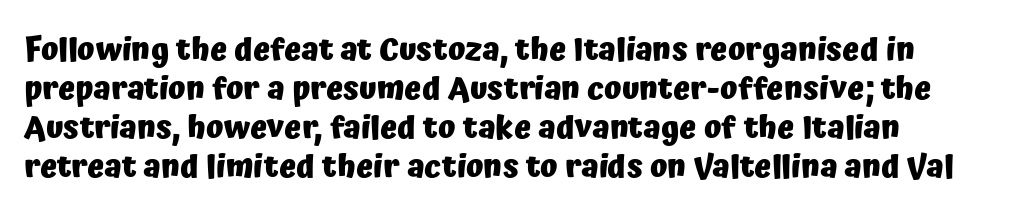
{"serif": "no", "italic": "no", "bold": "yes", "weight": "heavy", "width": "normal", "stroke_contrast": "low", "x_height": "medium", "monospaced": "no", "underline": "no", "line_spacing_ratio": 1.22, "letter_spacing": "normal", "letter_spacing_em": 0.0, "glyph_px": 32}
